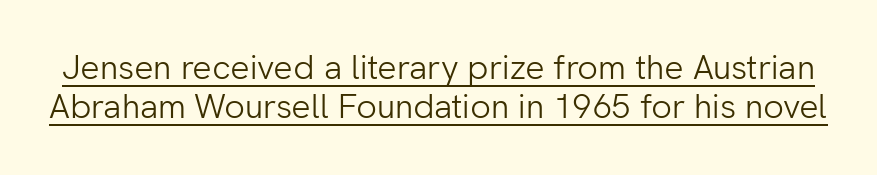
{"serif": "no", "italic": "no", "bold": "no", "weight": "light", "width": "normal", "stroke_contrast": "low", "x_height": "medium", "monospaced": "no", "underline": "yes", "line_spacing": "tight", "line_spacing_ratio": 1.15, "letter_spacing": "normal", "letter_spacing_em": 0.0, "glyph_px": 34}
